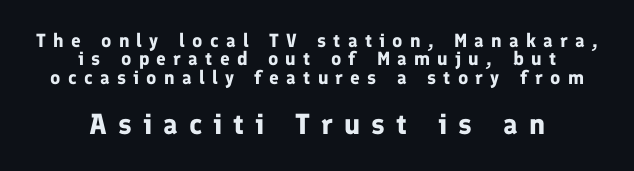
Q: Is the text bold? A: Yes.
Q: Is the text italic (slanted)? A: No, it is upright.
Q: Is the typeface a serif or a sans-serif typeface? A: Sans-serif.
Q: Is the text underlined? A: No.
Q: How is the paragraph aligned? A: Centered.
Q: Is the spacing between letters normal or unusually wide? A: Unusually wide.
Q: Is the spacing between lines tight, normal or loose? A: Tight.
Q: Which block of text is set in a larger size, the first (top) or the second (bottom)? A: The second (bottom) one.
Q: Width (condensed, normal, or wide)? A: Normal.
Q: Stroke contrast? A: Low.
Q: x-height? A: Medium.
Q: Monospaced? A: No.
